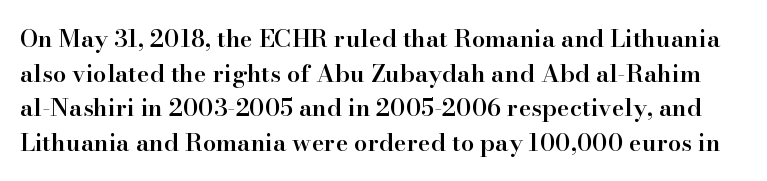
Q: Is the text bold? A: Semi-bold.
Q: Is the text italic (slanted)? A: No, it is upright.
Q: Is the text underlined? A: No.
Q: Is the spacing between letters normal or unusually wide? A: Normal.
Q: Is the spacing between lines tight, normal or loose? A: Normal.
